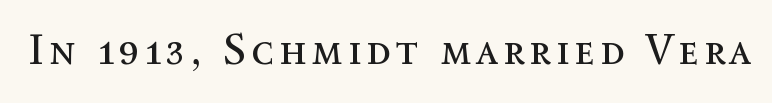
{"italic": "no", "bold": "no", "weight": "regular", "width": "normal", "x_height": "medium", "monospaced": "no", "underline": "no", "glyph_px": 43}
